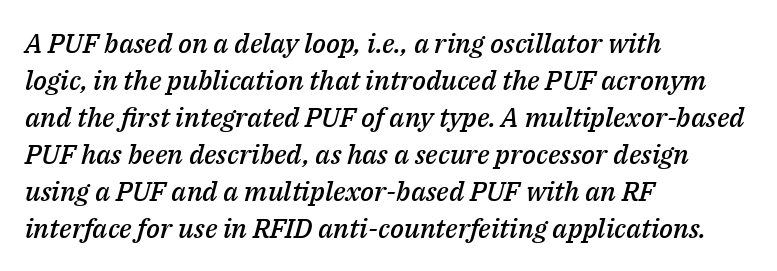
{"italic": "yes", "lean": "right", "slant_degrees": 14, "bold": "semi", "underline": "no", "align": "left", "line_spacing": "normal", "line_spacing_ratio": 1.37, "letter_spacing": "normal", "letter_spacing_em": 0.0, "glyph_px": 27}
